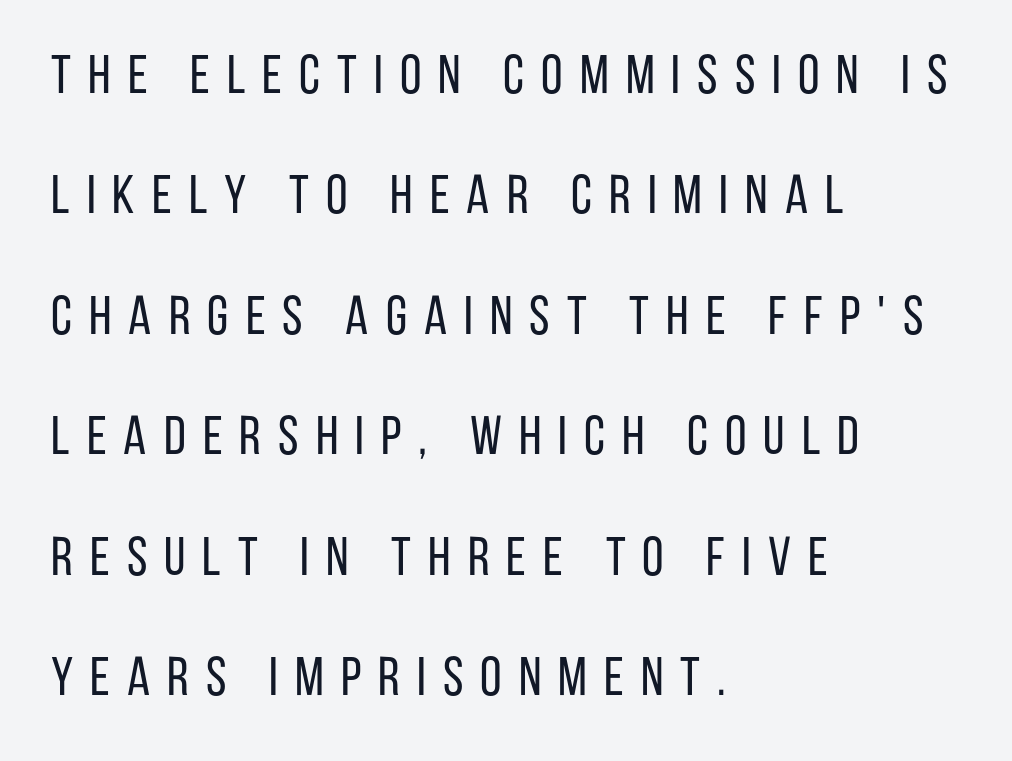
The image shows 55 px regular-weight, condensed sans-serif type, upright; set left-aligned, loose line spacing (2.19x), unusually wide letter spacing (+0.31 em), not underlined; low stroke contrast and a large x-height.
